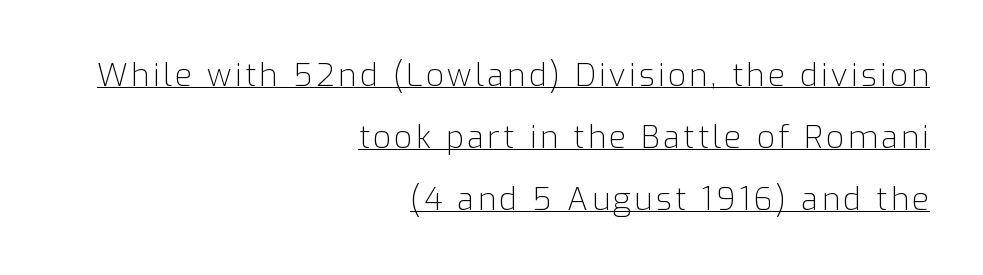
The letters advance in unequal steps, a hallmark of proportional type. The rendered words wear a rule along their underside. Line spacing here is loose. Weight: not bold — regular or lighter.
